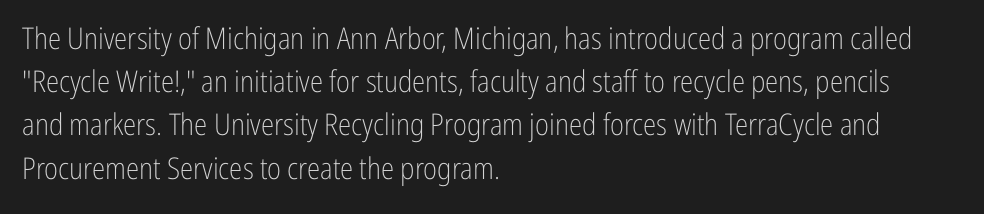
{"serif": "no", "italic": "no", "bold": "no", "weight": "light", "width": "condensed", "stroke_contrast": "low", "x_height": "medium", "monospaced": "no", "underline": "no", "align": "left", "line_spacing": "normal", "line_spacing_ratio": 1.44, "letter_spacing": "normal", "letter_spacing_em": 0.0, "glyph_px": 30}
